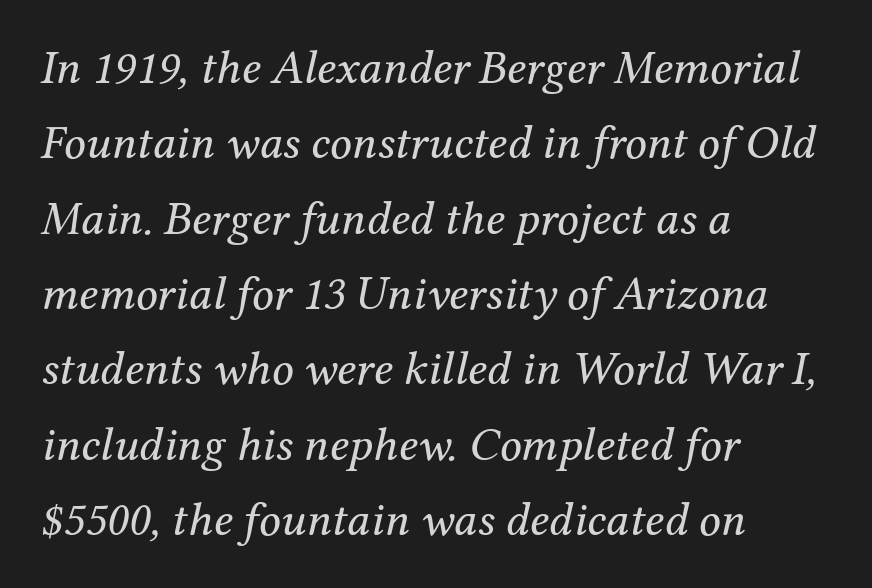
The image shows 48 px regular-weight serif type, italic (leaning right); set left-aligned, normal line spacing (1.57x), normal letter spacing, not underlined; medium stroke contrast and a medium x-height.
